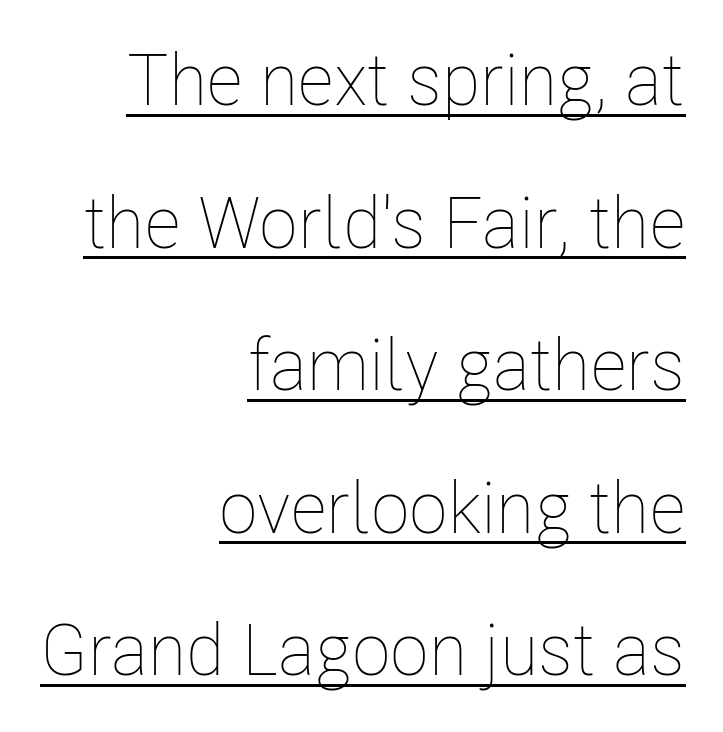
Nope, not italic — everything's standing straight. Nothing unusual about the tracking: characters are spaced as the font intends. Quick note: underline on. Leading is clearly above the norm, producing a sparse column. Each letter keeps its own natural width here, so spacing adapts to shape.
